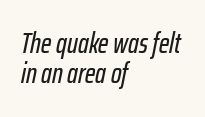
The image shows 28 px condensed type, italic (leaning right); set left-aligned, tight line spacing (1.07x), normal letter spacing, not underlined; low stroke contrast and a medium x-height.
